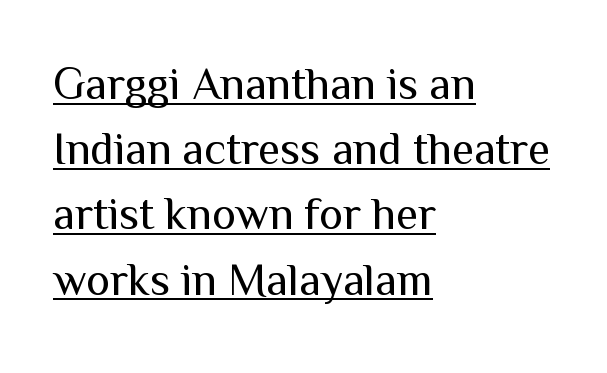
These lines are composed in type without serifs. Layout note: lines flush left. What decoration does the sample have? An underline. Leading: standard.
